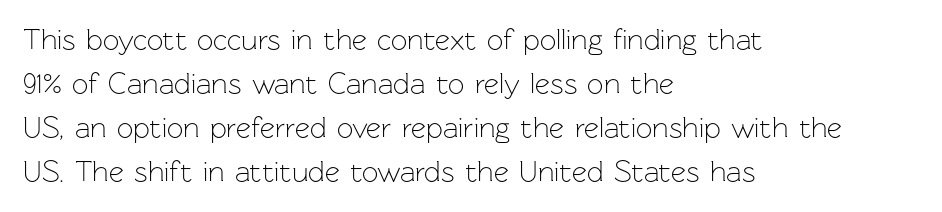
{"serif": "no", "italic": "no", "bold": "no", "weight": "light", "width": "normal", "stroke_contrast": "low", "x_height": "medium", "monospaced": "no", "underline": "no", "align": "left", "line_spacing": "normal", "line_spacing_ratio": 1.52, "letter_spacing": "normal", "letter_spacing_em": 0.0, "glyph_px": 29}
